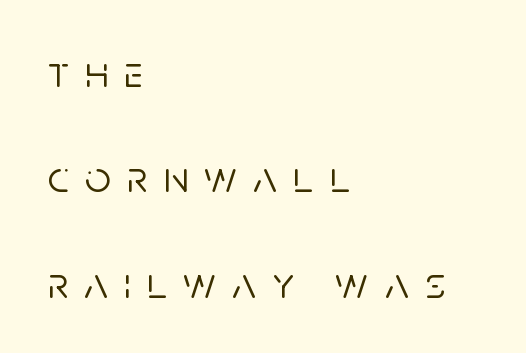
The image shows 45 px sans-serif type, upright; set left-aligned, loose line spacing (2.34x), unusually wide letter spacing (+0.36 em), not underlined; low stroke contrast and a large x-height.
